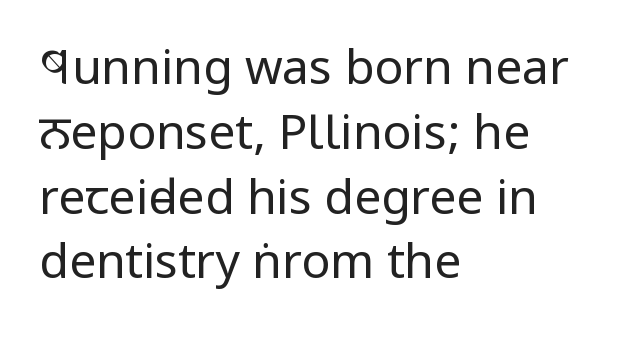
The image shows 48 px regular-weight, condensed sans-serif type, upright; set left-aligned, normal line spacing (1.35x), normal letter spacing, not underlined; low stroke contrast and a large x-height.
